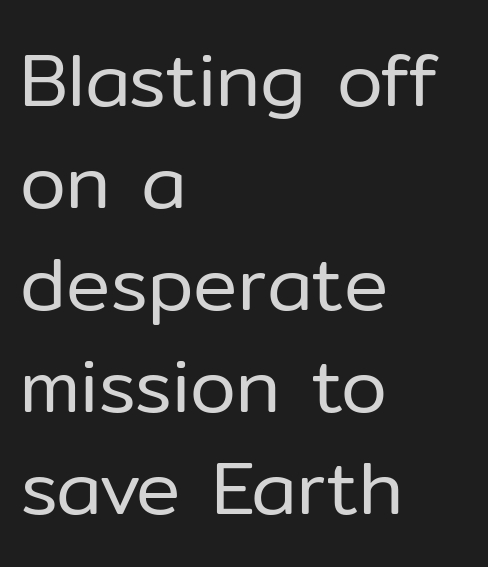
{"serif": "no", "italic": "no", "bold": "no", "weight": "regular", "width": "normal", "stroke_contrast": "low", "x_height": "medium", "monospaced": "no", "underline": "no", "align": "left", "line_spacing": "normal", "line_spacing_ratio": 1.38, "letter_spacing": "normal", "letter_spacing_em": 0.0, "glyph_px": 74}
